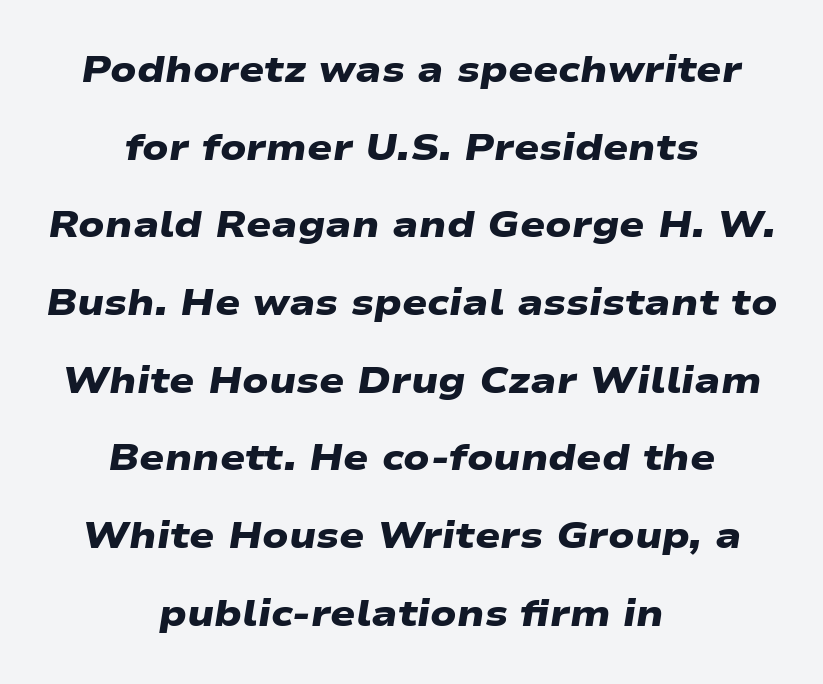
Q: Is the text bold? A: Yes.
Q: Is the typeface a serif or a sans-serif typeface? A: Sans-serif.
Q: Is the text underlined? A: No.
Q: How is the paragraph aligned? A: Centered.
Q: Is the spacing between letters normal or unusually wide? A: Normal.
Q: Is the spacing between lines tight, normal or loose? A: Loose.
Q: Width (condensed, normal, or wide)? A: Wide.
Q: Stroke contrast? A: Low.
Q: x-height? A: Medium.
Q: Monospaced? A: No.
